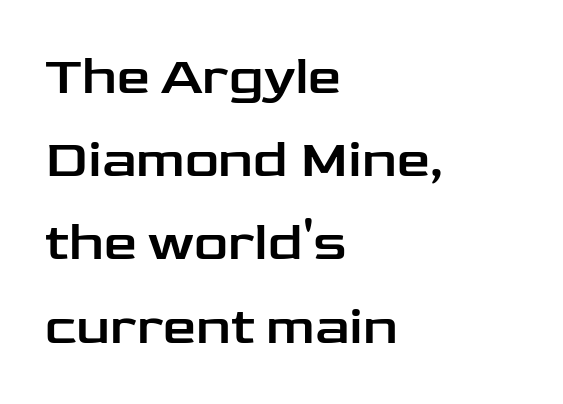
Grotesque or geometric, the face here clearly has no serifs. Line starts are locked; line ends wander. Underlining? Definitely not there. Words appear dense and cohesive because spacing is normal. Proportional: the letters do not fall into vertical columns. The lettering holds an erect, upright posture throughout.
